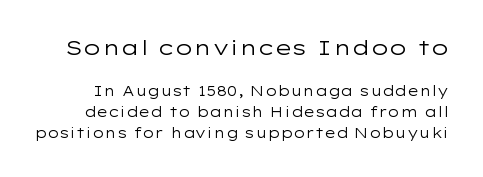
Summary of weight: not heavy and not bold. Evenly set lines give the paragraph a standard silhouette. Decoration check: the copy has no underline. Is the letter spacing exaggerated? No — it looks like the ordinary default. Posture: straight, roman, zero tilt. The emphasis by scale lands on block number one, above.
